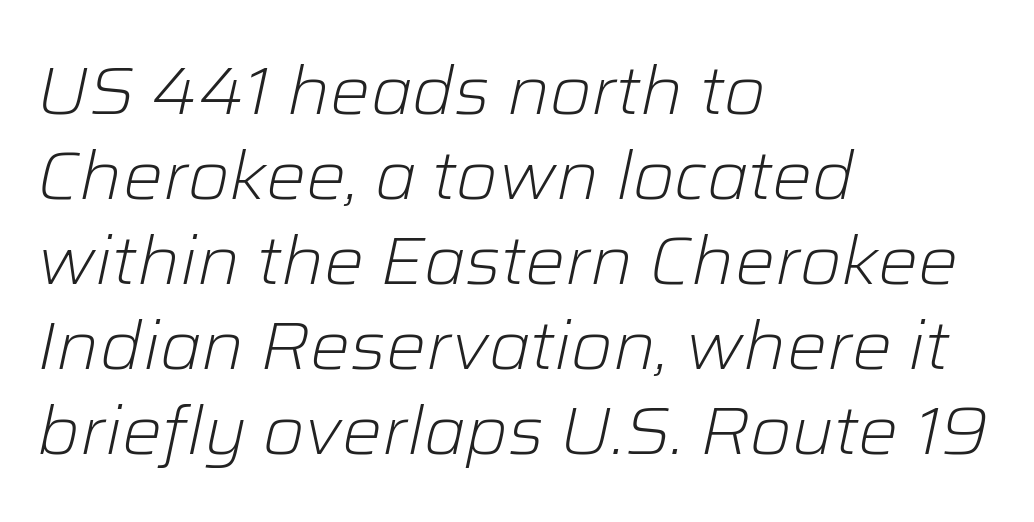
Any mark beneath the type? The region is blank. Varying glyph widths throughout — classic text-font behaviour. Nothing heavy about these letters — not bold at all. The rendering uses a moderate line-height, typical for paragraphs.
